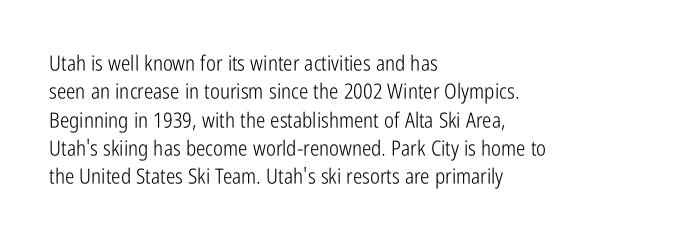
Evenly set lines give the paragraph a standard silhouette. Students, note that the glyphs here touch the page at normal intervals. In terms of posture, this sample is upright. Typeset ragged right — the left edge is the straight one.
